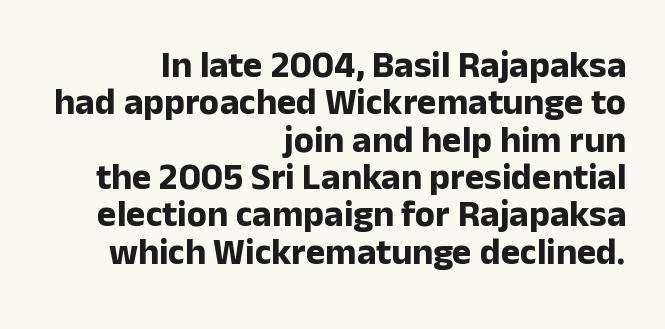
It's the straight-up-and-down kind of type. The rendering uses natural spacing where letterforms have individual widths. Is there much room between lines? No — they nearly touch. As a designer I'd log this as weight 700, bold.
